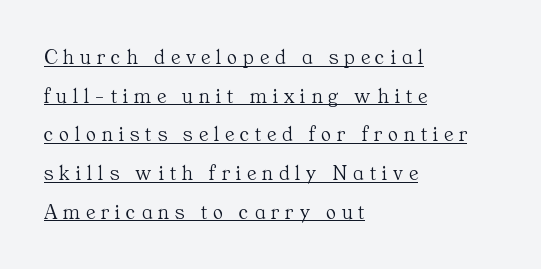
A rule runs beneath these lines of type. The type sits square on the baseline with zero lean. The weight would be labelled regular, book, light, or lighter still. Short note: letters widely spaced.
